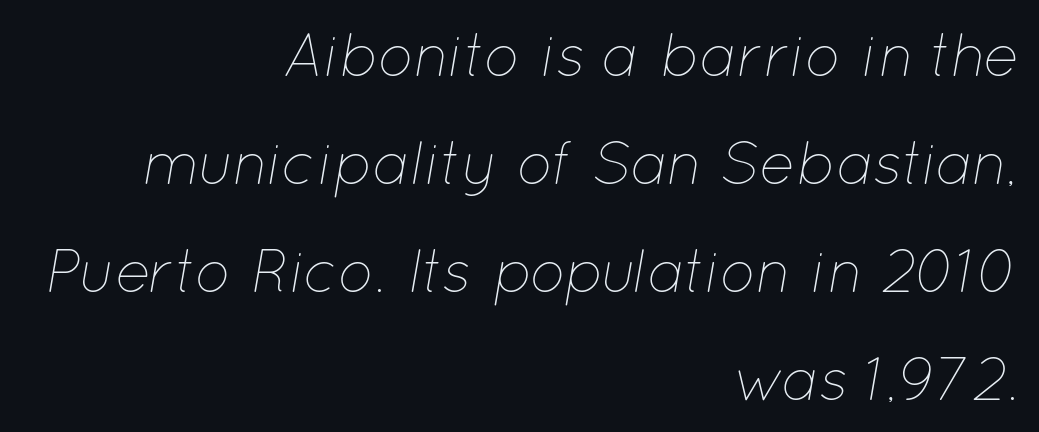
Q: Is the text bold? A: No.
Q: Is the text italic (slanted)? A: Yes, it leans right by about 12 degrees.
Q: Is the text underlined? A: No.
Q: How is the paragraph aligned? A: Right-aligned.
Q: Is the spacing between letters normal or unusually wide? A: Normal.
Q: Width (condensed, normal, or wide)? A: Normal.
Q: Stroke contrast? A: Low.
Q: x-height? A: Medium.
Q: Monospaced? A: No.
